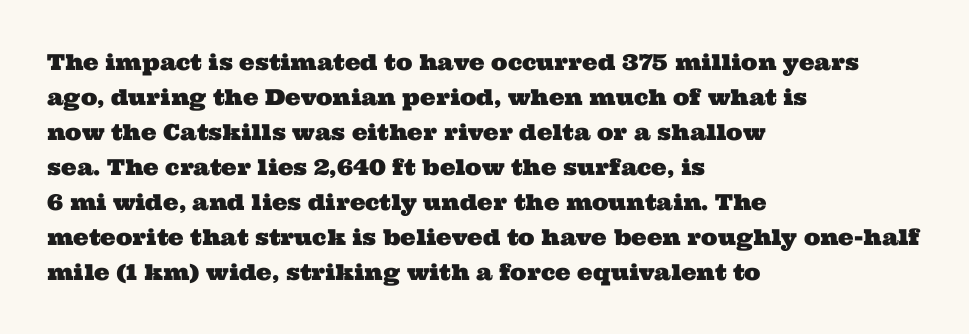
{"underline": "no", "align": "left", "line_spacing": "normal", "line_spacing_ratio": 1.59, "letter_spacing": "normal", "letter_spacing_em": 0.0, "glyph_px": 22}
